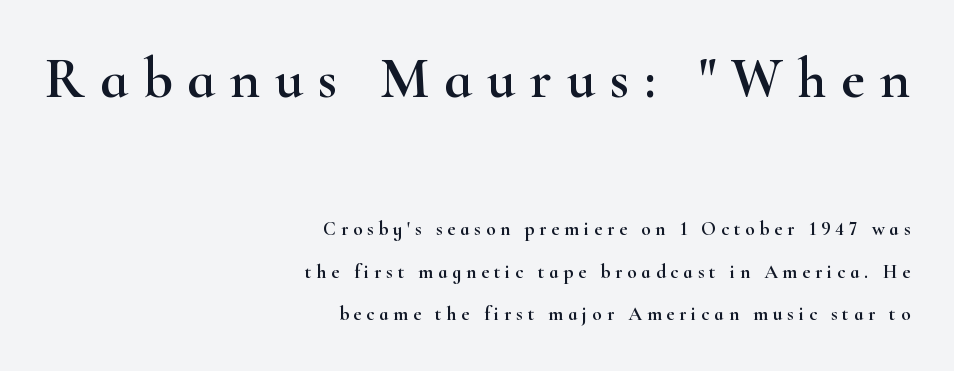
Q: Is the text italic (slanted)? A: No, it is upright.
Q: Is the typeface a serif or a sans-serif typeface? A: Serif.
Q: Is the text underlined? A: No.
Q: How is the paragraph aligned? A: Right-aligned.
Q: Is the spacing between letters normal or unusually wide? A: Unusually wide.
Q: Is the spacing between lines tight, normal or loose? A: Loose.
Q: Which block of text is set in a larger size, the first (top) or the second (bottom)? A: The first (top) one.
Q: Width (condensed, normal, or wide)? A: Wide.
Q: Stroke contrast? A: High.
Q: x-height? A: Small.
Q: Monospaced? A: No.
